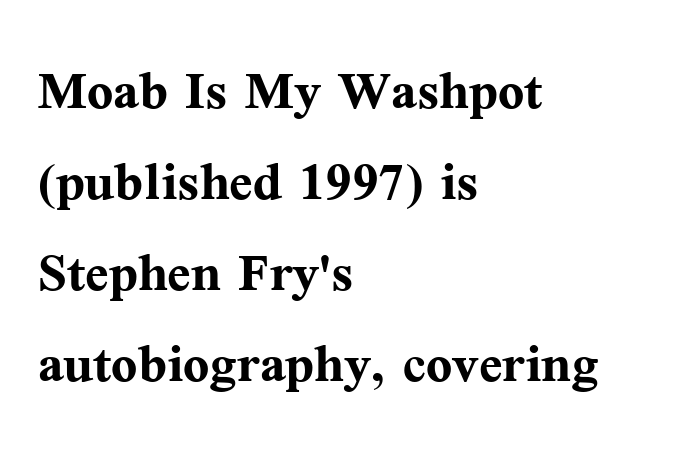
{"serif": "yes", "italic": "no", "bold": "yes", "weight": "semibold", "width": "normal", "stroke_contrast": "medium", "x_height": "medium", "monospaced": "no", "underline": "no", "align": "left", "line_spacing": "normal", "line_spacing_ratio": 1.32, "letter_spacing": "normal", "letter_spacing_em": 0.0, "glyph_px": 69}
